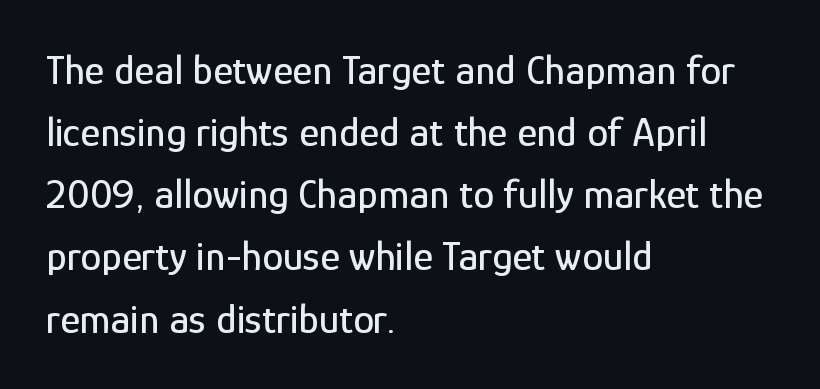
The image shows 42 px condensed sans-serif type, upright; set left-aligned, normal line spacing (1.48x), normal letter spacing, not underlined; low stroke contrast and a medium x-height.
